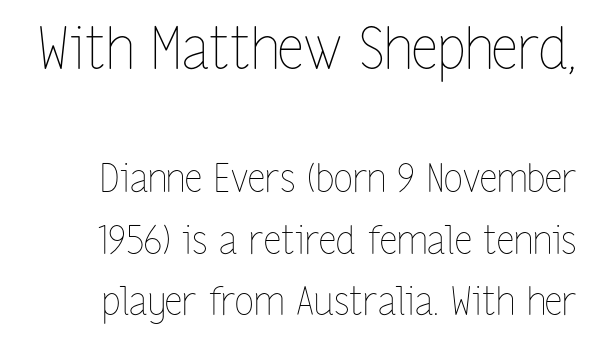
Rendered with straight, roman letterforms. The type is set solid horizontally, with unmodified tracking. Varying glyph widths throughout — classic text-font behaviour. The words here are not underlined. Caption: face not bold, strokes unweighted.
